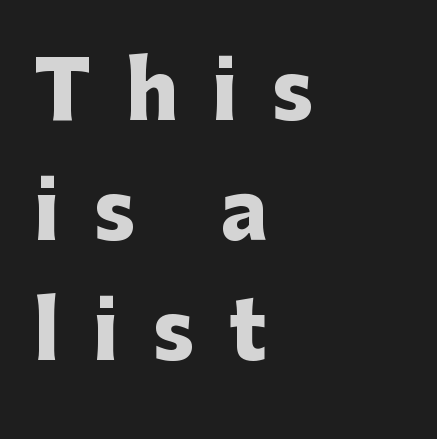
{"serif": "no", "italic": "no", "bold": "yes", "weight": "heavy", "width": "normal", "stroke_contrast": "low", "x_height": "medium", "monospaced": "no", "underline": "no", "align": "left", "line_spacing": "normal", "line_spacing_ratio": 1.54, "letter_spacing": "wide", "letter_spacing_em": 0.44, "glyph_px": 78}
